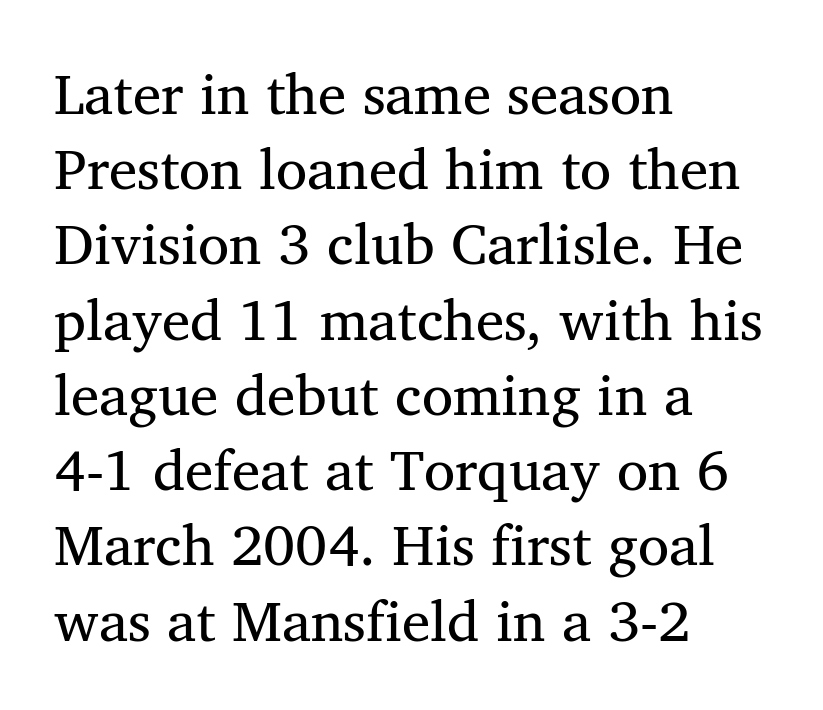
{"serif": "yes", "bold": "no", "weight": "regular", "width": "normal", "stroke_contrast": "medium", "x_height": "medium", "monospaced": "no", "underline": "no", "align": "left", "line_spacing": "normal", "line_spacing_ratio": 1.32, "letter_spacing": "normal", "letter_spacing_em": 0.0, "glyph_px": 57}
